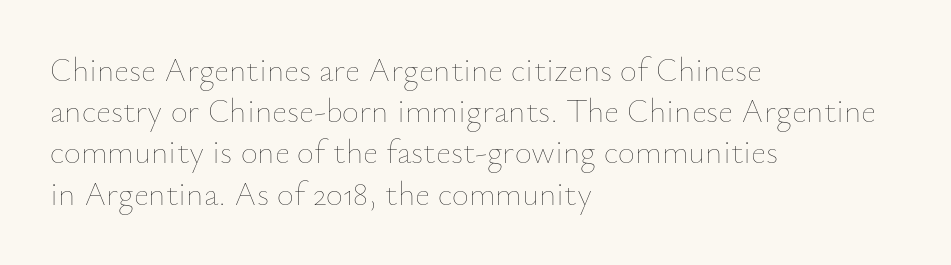
This reads as an unemphasized weight, regular at the heaviest. Notice how the stems are strictly vertical — no italics here. Normally led — the rows are evenly, conventionally spaced. Note the varied advance widths — an 'i' is clearly narrower than an 'm'. In CSS terms this would be text-align: left.
